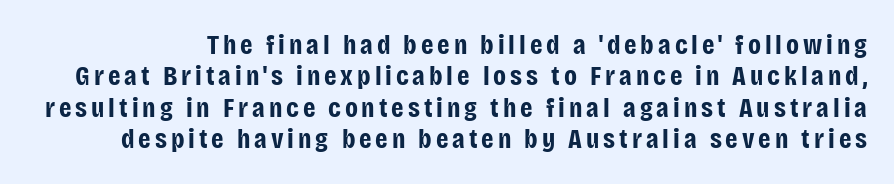
Q: Is the text bold? A: Yes.
Q: Is the text italic (slanted)? A: No, it is upright.
Q: Is the typeface a serif or a sans-serif typeface? A: Sans-serif.
Q: Is the text underlined? A: No.
Q: Is the spacing between lines tight, normal or loose? A: Tight.
Q: Width (condensed, normal, or wide)? A: Condensed.
Q: Stroke contrast? A: Low.
Q: x-height? A: Large.
Q: Monospaced? A: No.
